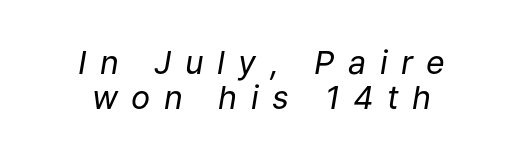
{"italic": "yes", "lean": "right", "slant_degrees": 9, "bold": "no", "weight": "regular", "width": "normal", "stroke_contrast": "low", "x_height": "medium", "monospaced": "no", "underline": "no", "align": "center", "line_spacing": "tight", "line_spacing_ratio": 1.1, "letter_spacing": "wide", "letter_spacing_em": 0.42, "glyph_px": 32}
